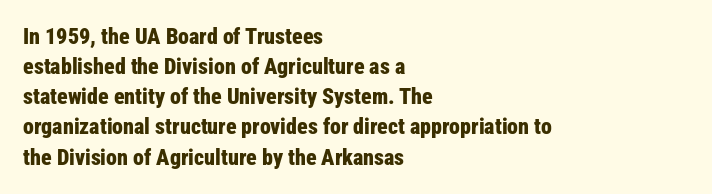
The paragraph shown leans on its left margin. This block has exactly the height ordinary leading produces. Italic: no, the glyphs are upright roman. The baseline area is clear.
